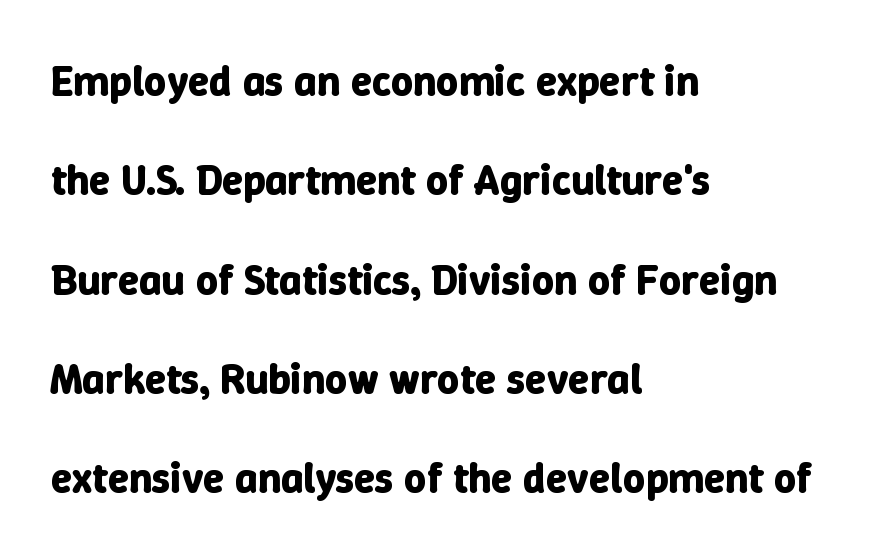
{"italic": "no", "bold": "yes", "weight": "bold", "width": "normal", "stroke_contrast": "low", "x_height": "medium", "monospaced": "no", "underline": "no", "align": "left", "line_spacing": "loose", "line_spacing_ratio": 2.31, "letter_spacing": "normal", "letter_spacing_em": 0.0, "glyph_px": 43}
